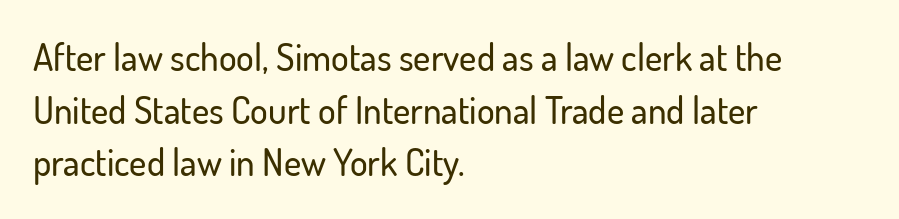
Each row of text sits above clean, open space. The rag falls on the right side of this text block. Tracking here is standard; glyphs follow each other at the usual distance. The font family rendered here belongs to the sans-serif group. Compared with typical paragraphs, the rows here are spaced about the same. If you drew a line through each stem, it would be perfectly vertical.
